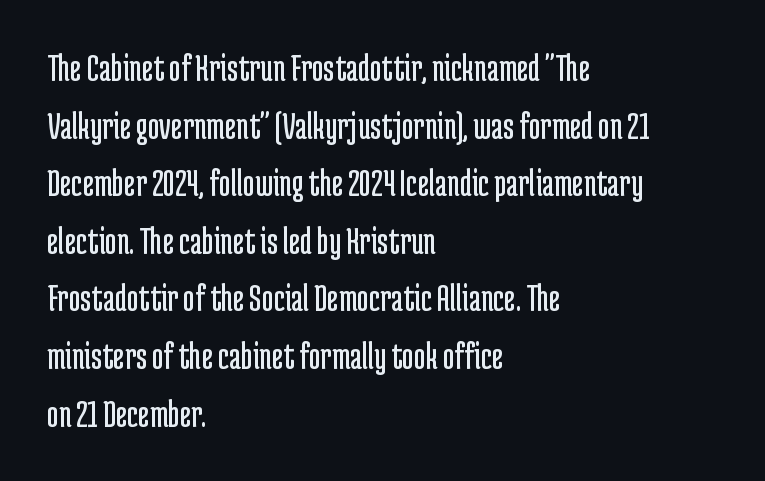
Caption: standard tracking, unaltered. Honestly, the row spacing looks completely unremarkable. The area under the type is left untouched. Spacing verdict: proportional, widths tailored to each character.
